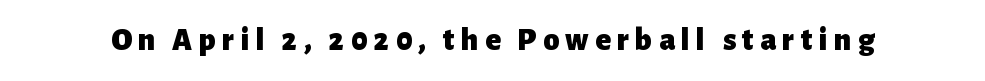
The string is rendered with underlining switched off. Check where the strokes stop: nothing finishes them off — pure sans. What stands out about the letter spacing? Its width — letters are far apart. Varying glyph widths throughout — classic text-font behaviour. Pretty heavy lettering here — definitely bold.
